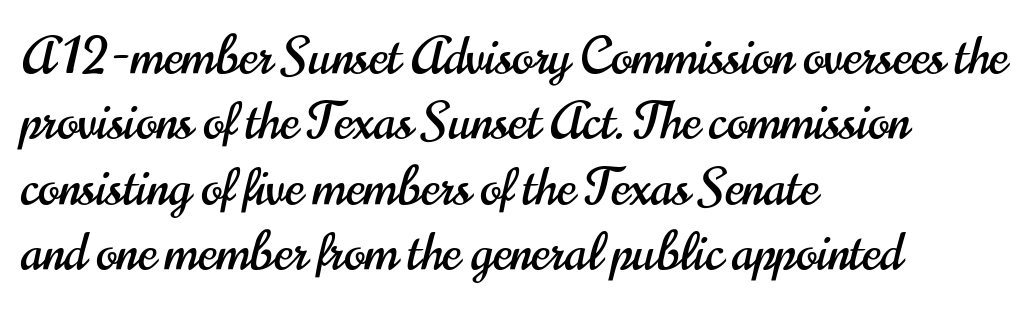
Q: Is the text italic (slanted)? A: Yes.
Q: Is the typeface a serif or a sans-serif typeface? A: Sans-serif.
Q: Is the text underlined? A: No.
Q: How is the paragraph aligned? A: Left-aligned.
Q: Is the spacing between letters normal or unusually wide? A: Normal.
Q: Is the spacing between lines tight, normal or loose? A: Normal.
Q: Width (condensed, normal, or wide)? A: Condensed.
Q: Stroke contrast? A: High.
Q: x-height? A: Small.
Q: Monospaced? A: No.
